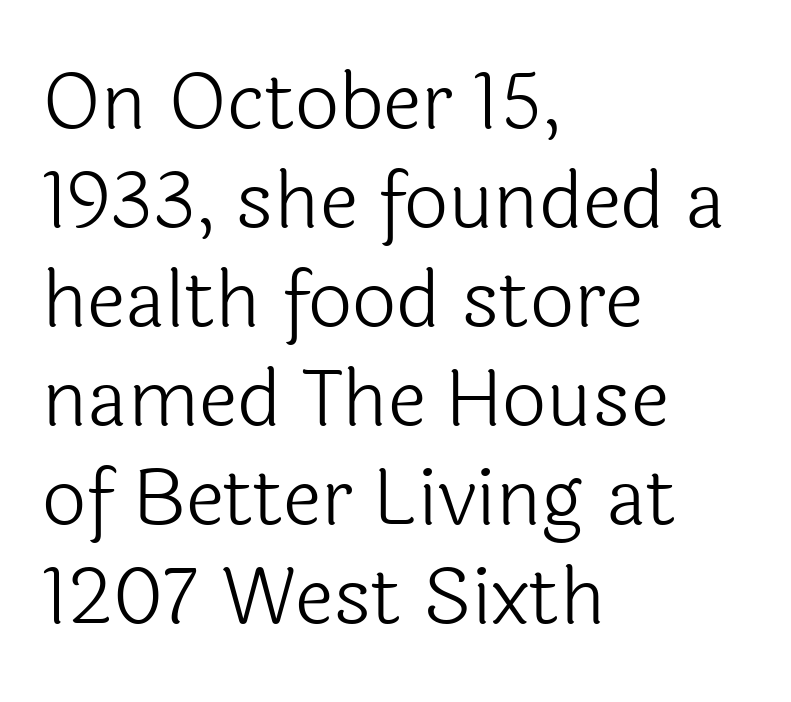
The image shows 78 px light sans-serif type, upright; set left-aligned, normal line spacing (1.27x), normal letter spacing, not underlined; a medium x-height.
